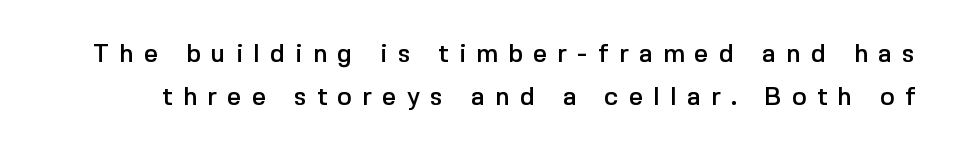
The image shows 25 px text type, upright; set line spacing 1.72x, unusually wide letter spacing (+0.41 em), not underlined.
